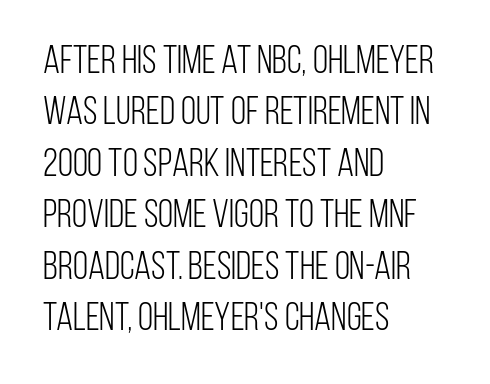
Q: Is the text bold? A: No.
Q: Is the text italic (slanted)? A: No, it is upright.
Q: Is the typeface a serif or a sans-serif typeface? A: Sans-serif.
Q: Is the text underlined? A: No.
Q: How is the paragraph aligned? A: Left-aligned.
Q: Is the spacing between letters normal or unusually wide? A: Normal.
Q: Is the spacing between lines tight, normal or loose? A: Normal.
Q: Width (condensed, normal, or wide)? A: Condensed.
Q: Stroke contrast? A: Low.
Q: x-height? A: Large.
Q: Monospaced? A: No.
